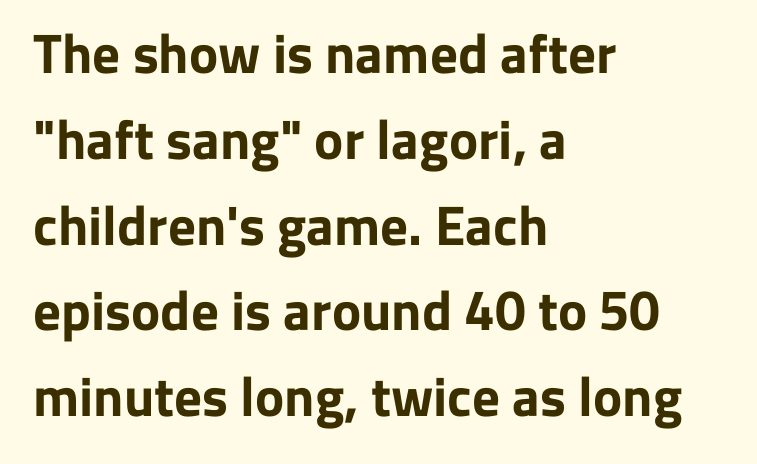
Q: Is the text bold? A: Yes.
Q: Is the text italic (slanted)? A: No, it is upright.
Q: Is the typeface a serif or a sans-serif typeface? A: Sans-serif.
Q: Is the text underlined? A: No.
Q: How is the paragraph aligned? A: Left-aligned.
Q: Is the spacing between letters normal or unusually wide? A: Normal.
Q: Is the spacing between lines tight, normal or loose? A: Normal.
Q: Width (condensed, normal, or wide)? A: Normal.
Q: Stroke contrast? A: Low.
Q: x-height? A: Medium.
Q: Monospaced? A: No.
